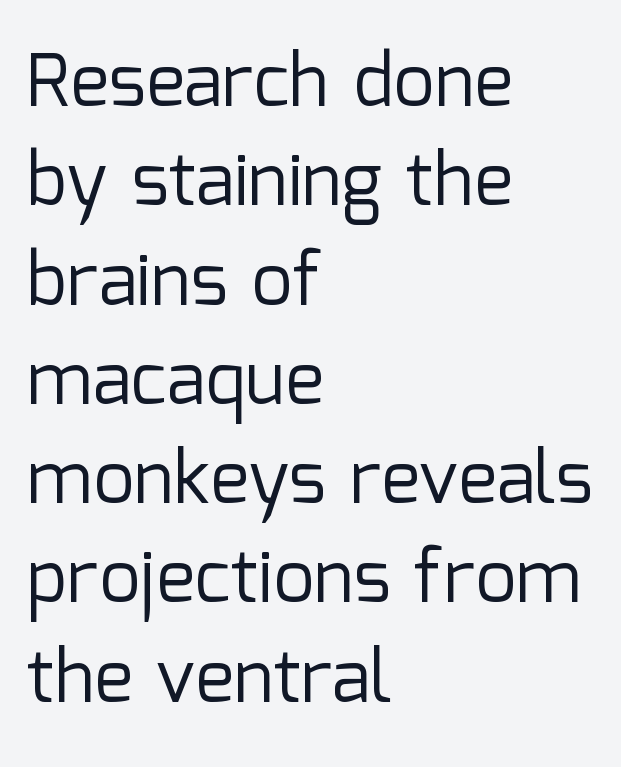
The image shows 73 px regular-weight sans-serif type, upright; set left-aligned, normal line spacing (1.36x), normal letter spacing, not underlined; low stroke contrast and a medium x-height.
